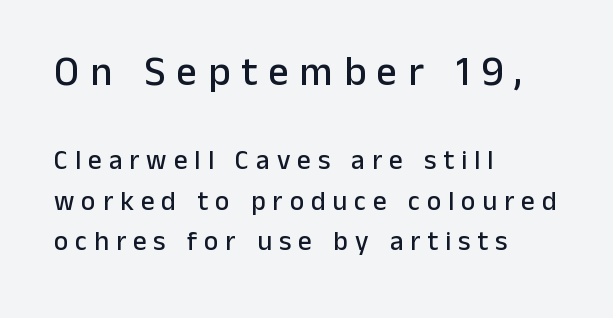
The face used here is rendered with a markedly widened letterfit. The block of text has a typical density, with ordinary space between rows. Type style note: lacks serifs. Do the letters lean? They stand straight. Scale decreases going downward across the two blocks. Decoration check: the copy has no underline.
